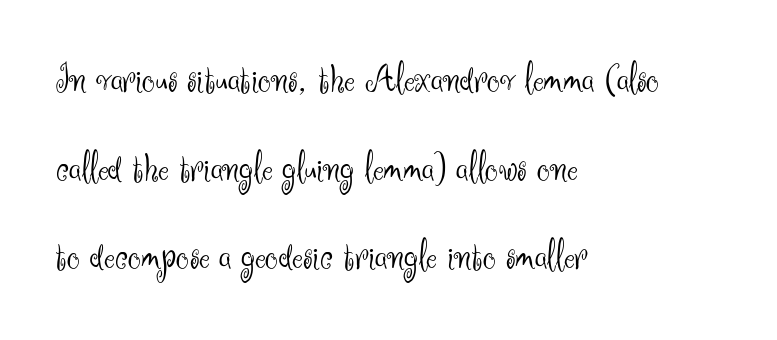
Q: Is the text bold? A: No.
Q: Is the text italic (slanted)? A: No, it is upright.
Q: Is the typeface a serif or a sans-serif typeface? A: Sans-serif.
Q: Is the text underlined? A: No.
Q: How is the paragraph aligned? A: Left-aligned.
Q: Is the spacing between letters normal or unusually wide? A: Normal.
Q: Is the spacing between lines tight, normal or loose? A: Loose.
Q: Width (condensed, normal, or wide)? A: Normal.
Q: Stroke contrast? A: Medium.
Q: x-height? A: Small.
Q: Monospaced? A: No.
